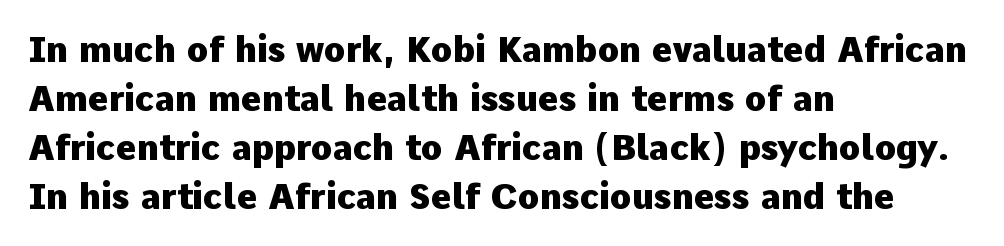
Note the varied advance widths — an 'i' is clearly narrower than an 'm'. Normally led — the rows are evenly, conventionally spaced. Notice how the stems are strictly vertical — no italics here. Beneath every word, the page is bare.
